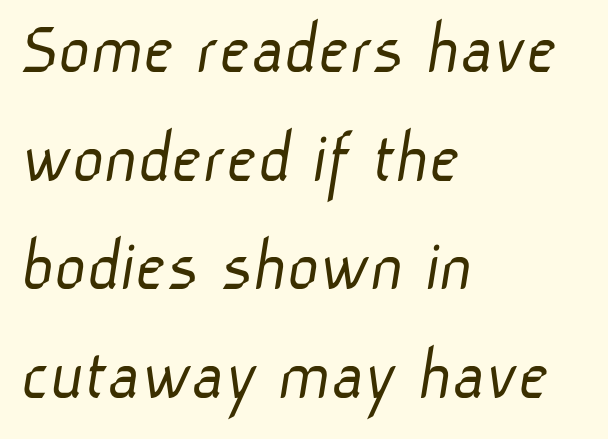
Q: Is the text bold? A: No.
Q: Is the typeface a serif or a sans-serif typeface? A: Sans-serif.
Q: Is the text underlined? A: No.
Q: How is the paragraph aligned? A: Left-aligned.
Q: Is the spacing between letters normal or unusually wide? A: Normal.
Q: Is the spacing between lines tight, normal or loose? A: Normal.
Q: Width (condensed, normal, or wide)? A: Normal.
Q: Stroke contrast? A: Low.
Q: x-height? A: Medium.
Q: Monospaced? A: No.
